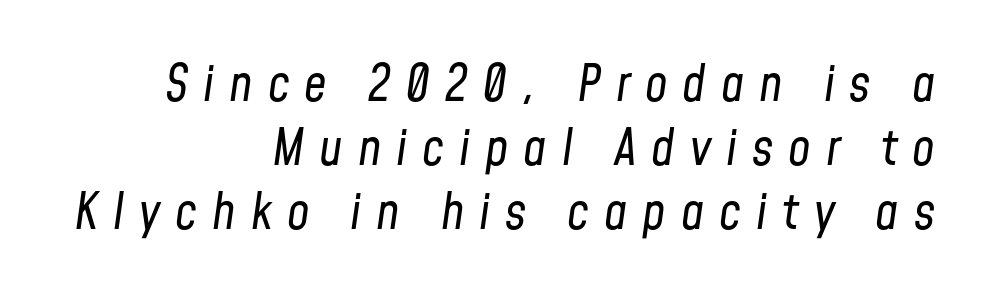
Q: Is the text bold? A: No.
Q: Is the text italic (slanted)? A: Yes, it leans right by about 8 degrees.
Q: Is the text underlined? A: No.
Q: How is the paragraph aligned? A: Right-aligned.
Q: Is the spacing between letters normal or unusually wide? A: Unusually wide.
Q: Is the spacing between lines tight, normal or loose? A: Normal.
Q: Width (condensed, normal, or wide)? A: Condensed.
Q: Stroke contrast? A: Low.
Q: x-height? A: Medium.
Q: Monospaced? A: No.
